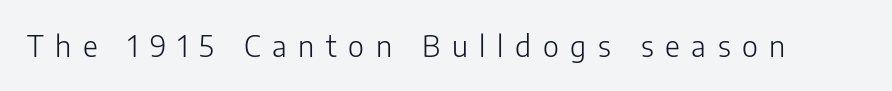
Q: Is the text bold? A: No.
Q: Is the text italic (slanted)? A: No, it is upright.
Q: Is the typeface a serif or a sans-serif typeface? A: Sans-serif.
Q: Is the text underlined? A: No.
Q: Is the spacing between letters normal or unusually wide? A: Unusually wide.
Q: Width (condensed, normal, or wide)? A: Normal.
Q: Stroke contrast? A: Low.
Q: x-height? A: Medium.
Q: Monospaced? A: No.
